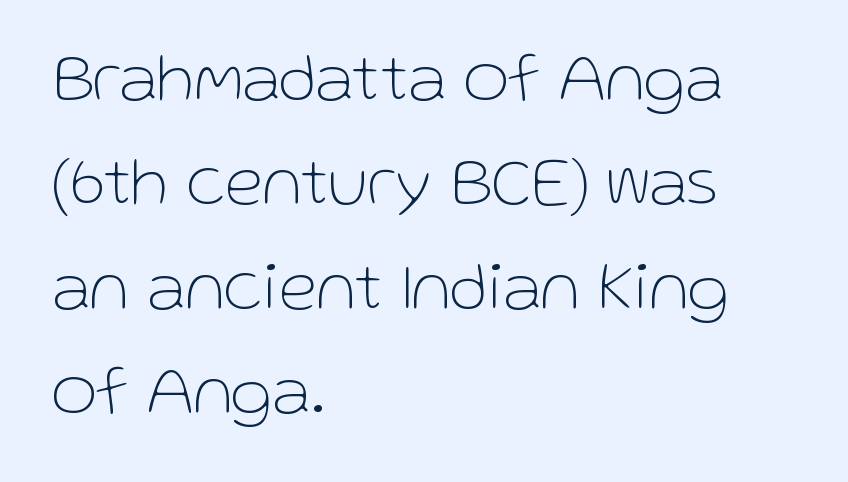
Q: Is the text bold? A: No.
Q: Is the text italic (slanted)? A: No, it is upright.
Q: Is the typeface a serif or a sans-serif typeface? A: Sans-serif.
Q: Is the text underlined? A: No.
Q: How is the paragraph aligned? A: Left-aligned.
Q: Is the spacing between letters normal or unusually wide? A: Normal.
Q: Is the spacing between lines tight, normal or loose? A: Normal.
Q: Width (condensed, normal, or wide)? A: Normal.
Q: Stroke contrast? A: Low.
Q: x-height? A: Medium.
Q: Monospaced? A: No.
